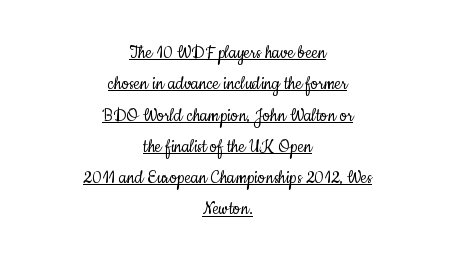
The image shows 21 px text type; set centered, normal line spacing (1.49x), normal letter spacing, underlined.
